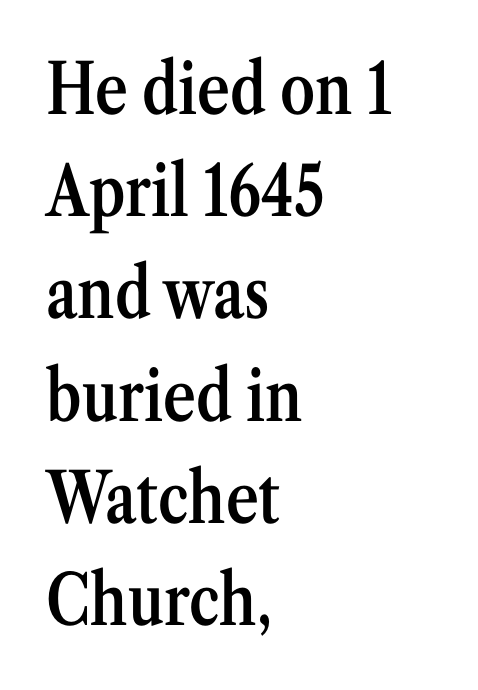
I'd describe the lettering as semibold — firm but not a full bold. The zone under the glyphs is completely vacant. Quick note: interline space is typical. These lines are set flush left with a ragged right edge.
